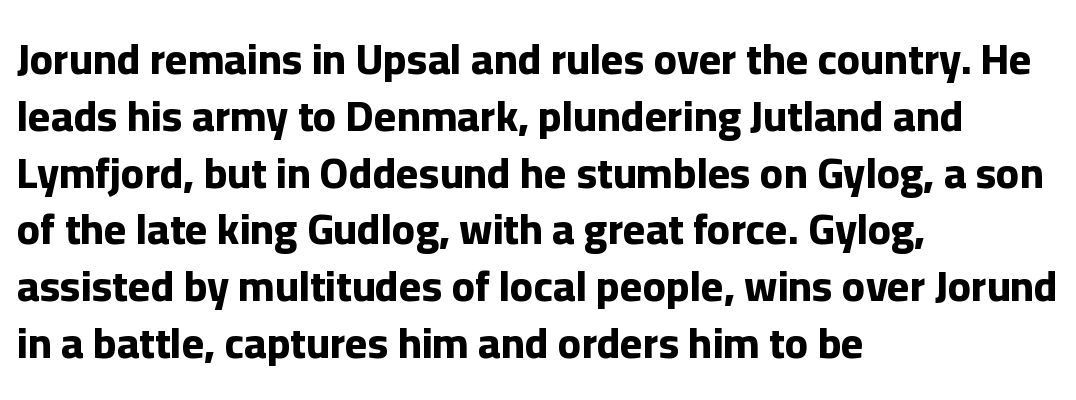
The image shows 43 px bold sans-serif type, upright; set left-aligned, normal line spacing (1.32x), normal letter spacing, not underlined; low stroke contrast and a medium x-height.
